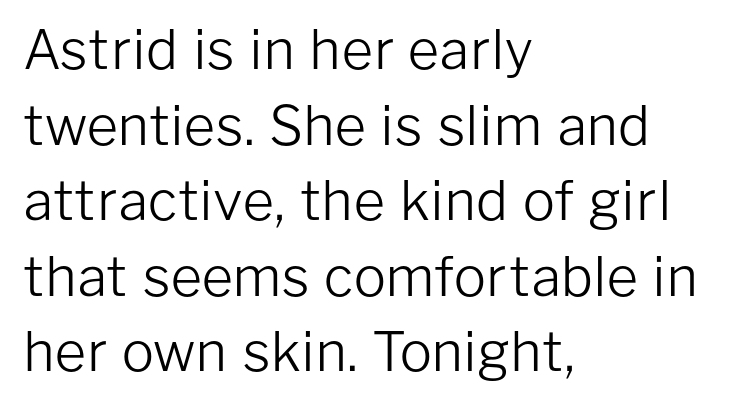
The setting favours the left margin, as ordinary paragraphs usually do. Nothing unusual about the tracking: characters are spaced as the font intends. Interline gaps are of average width in this sample. Is this a sans? Yes — the strokes have no serifs. The characters are drawn with everyday or finer stroke widths. Bare-footed words on every line.
